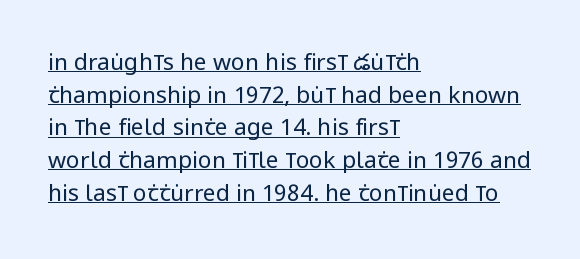
Q: Is the text bold? A: No.
Q: Is the text italic (slanted)? A: No, it is upright.
Q: Is the text underlined? A: Yes.
Q: How is the paragraph aligned? A: Left-aligned.
Q: Is the spacing between letters normal or unusually wide? A: Normal.
Q: Is the spacing between lines tight, normal or loose? A: Normal.
